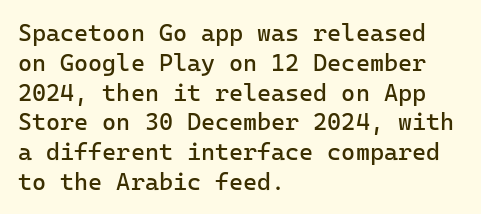
{"italic": "no", "bold": "no", "underline": "no", "align": "left", "line_spacing_ratio": 1.24, "letter_spacing": "normal", "letter_spacing_em": 0.0, "glyph_px": 24}
